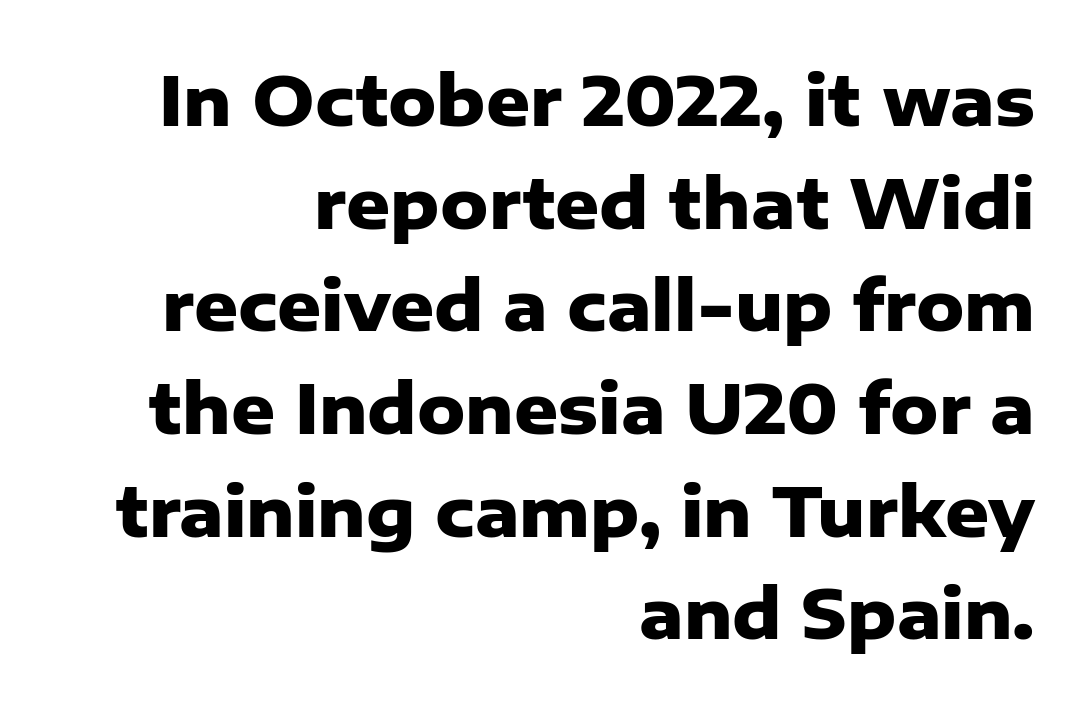
The image shows 68 px heavy sans-serif type, upright; set right-aligned, normal line spacing (1.51x), normal letter spacing, not underlined; low stroke contrast and a medium x-height.
